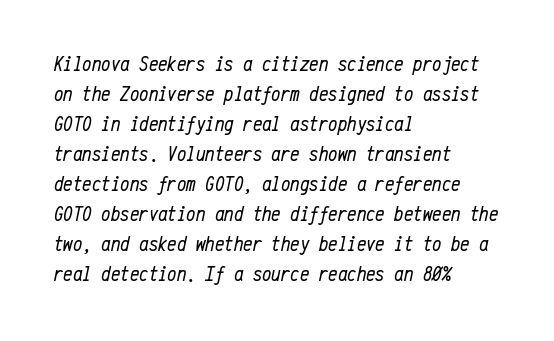
{"italic": "yes", "lean": "right", "slant_degrees": 12, "bold": "no", "underline": "no", "align": "left", "line_spacing": "normal", "line_spacing_ratio": 1.43, "letter_spacing": "normal", "letter_spacing_em": 0.0, "glyph_px": 21}
